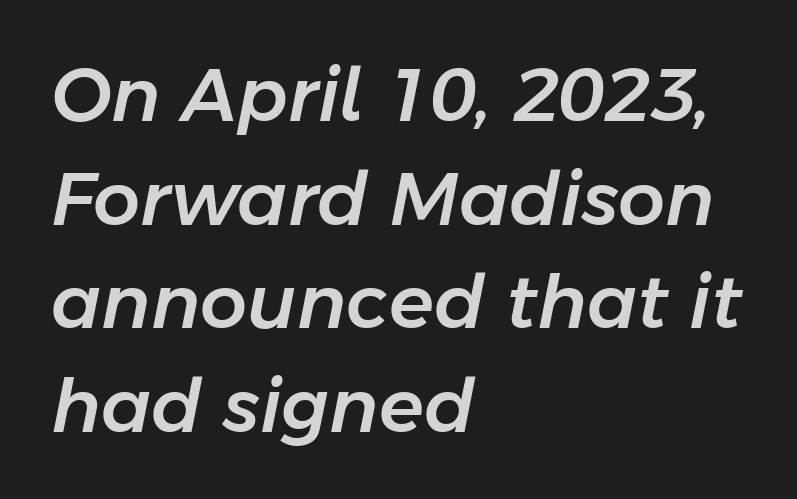
Q: Is the text italic (slanted)? A: Yes, it leans right by about 11 degrees.
Q: Is the text underlined? A: No.
Q: How is the paragraph aligned? A: Left-aligned.
Q: Is the spacing between letters normal or unusually wide? A: Normal.
Q: Is the spacing between lines tight, normal or loose? A: Normal.
Q: Width (condensed, normal, or wide)? A: Normal.
Q: Stroke contrast? A: Low.
Q: x-height? A: Medium.
Q: Monospaced? A: No.
